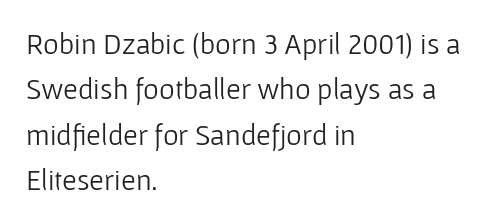
{"serif": "no", "italic": "no", "bold": "no", "weight": "light", "width": "normal", "stroke_contrast": "low", "x_height": "medium", "monospaced": "no", "underline": "no", "align": "left", "line_spacing": "normal", "line_spacing_ratio": 1.51, "letter_spacing": "normal", "letter_spacing_em": 0.0, "glyph_px": 30}
